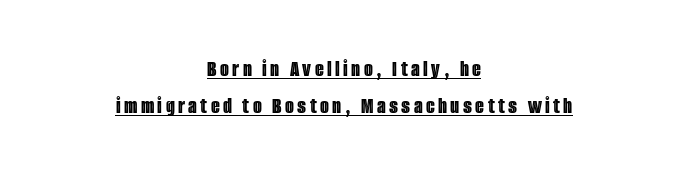
The image shows 23 px text type, upright; set centered, normal line spacing (1.6x), underlined.
